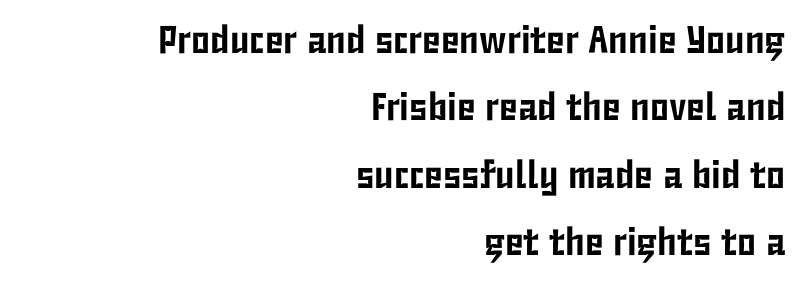
The image shows 39 px condensed sans-serif type, upright; set right-aligned, line spacing 1.73x, normal letter spacing, not underlined; low stroke contrast and a medium x-height.
